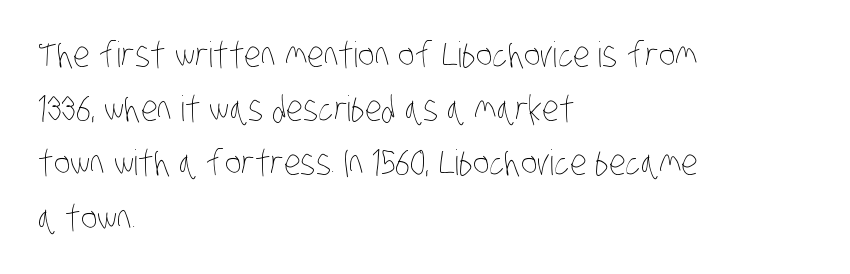
The passage shown has conventional tracking throughout. The passage shown is typed in a proportional face where columns would drift. No chunkiness to these letters — they're not bold. Whoever set this chose a conventional vertical rhythm. The zone under the glyphs is completely vacant.
